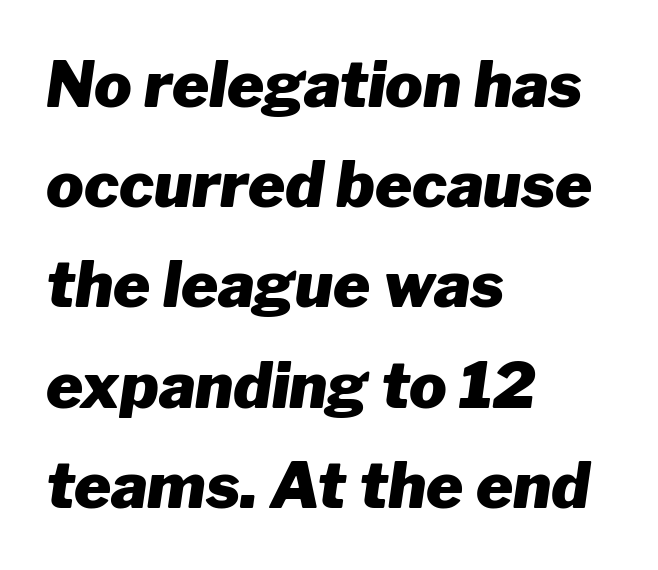
Layout note: lines flush left. Compared with typical body copy, the letter spacing here is the same. Descenders are the only things crossing below the line. The glyphs have the mass of a bold cut.
